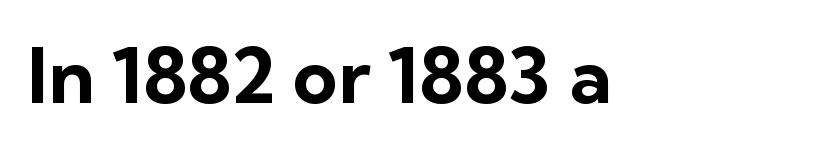
The image shows 77 px bold sans-serif type, upright; set normal letter spacing, not underlined; low stroke contrast and a medium x-height.
